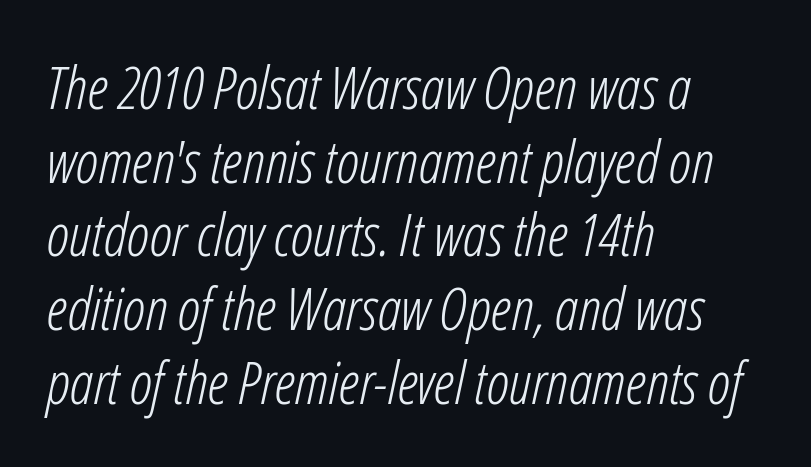
Q: Is the text bold? A: No.
Q: Is the text italic (slanted)? A: Yes, it leans right by about 12 degrees.
Q: Is the text underlined? A: No.
Q: How is the paragraph aligned? A: Left-aligned.
Q: Is the spacing between letters normal or unusually wide? A: Normal.
Q: Is the spacing between lines tight, normal or loose? A: Normal.
Q: Width (condensed, normal, or wide)? A: Condensed.
Q: Stroke contrast? A: Low.
Q: x-height? A: Medium.
Q: Monospaced? A: No.
